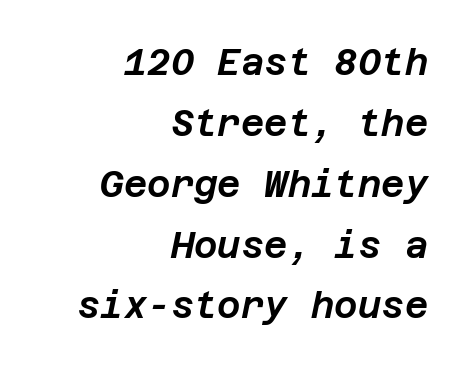
Q: Is the text italic (slanted)? A: Yes, it leans right by about 12 degrees.
Q: Is the text underlined? A: No.
Q: How is the paragraph aligned? A: Right-aligned.
Q: Is the spacing between letters normal or unusually wide? A: Normal.
Q: Is the spacing between lines tight, normal or loose? A: Normal.
Q: Width (condensed, normal, or wide)? A: Normal.
Q: Stroke contrast? A: Low.
Q: x-height? A: Large.
